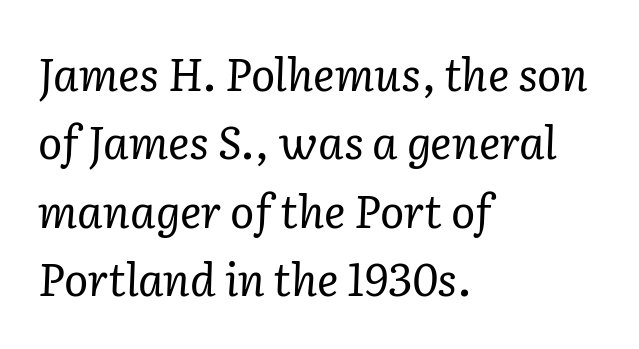
The vertical gap from one line to the next is medium. The type is set solid horizontally, with unmodified tracking. When letters slant like this, we call the style italic. Type without underlining. You can tell from the footed stems that serif type was used. Do the characters align in a grid? No, the font is proportional.
